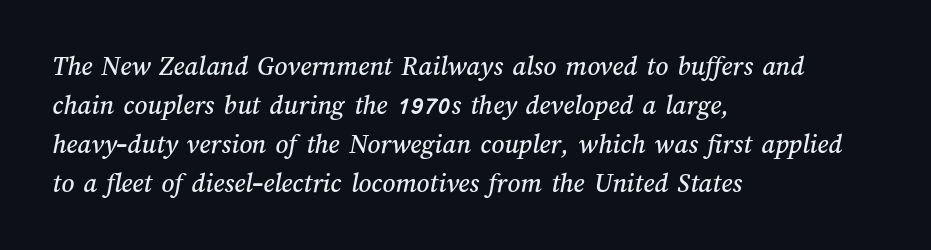
Q: Is the text underlined? A: No.
Q: How is the paragraph aligned? A: Left-aligned.
Q: Is the spacing between letters normal or unusually wide? A: Normal.
Q: Is the spacing between lines tight, normal or loose? A: Normal.
Q: Width (condensed, normal, or wide)? A: Normal.
Q: Stroke contrast? A: Medium.
Q: x-height? A: Medium.
Q: Monospaced? A: No.
